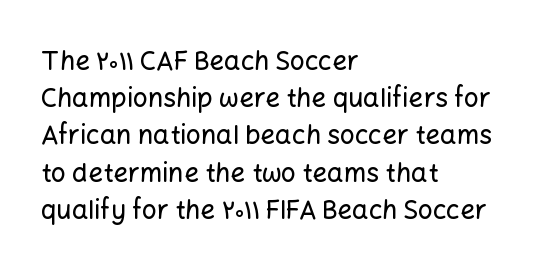
The image shows 26 px text type, upright; set left-aligned, normal line spacing (1.43x), normal letter spacing, not underlined.
